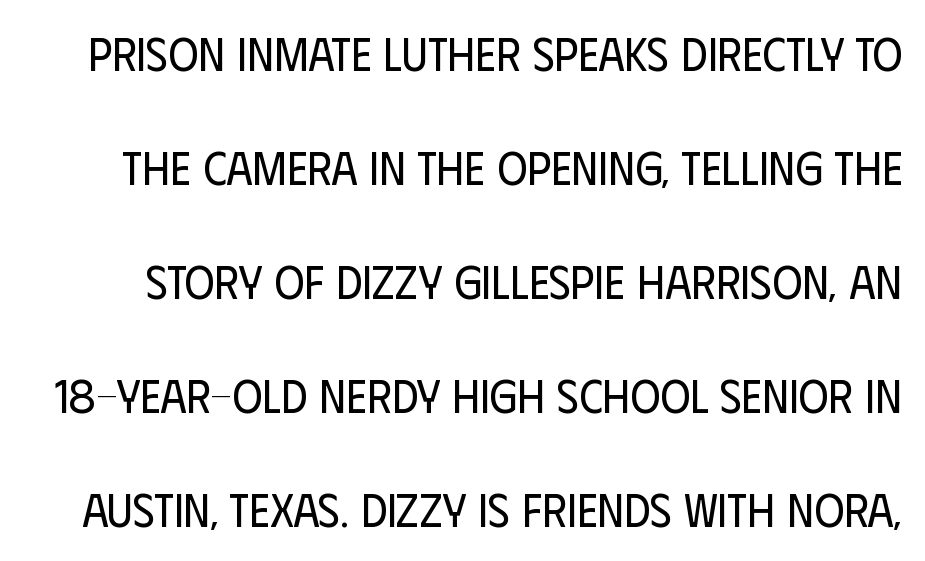
The image shows 46 px regular-weight, condensed sans-serif type, upright; set loose line spacing (2.48x), normal letter spacing, not underlined; low stroke contrast and a large x-height.
